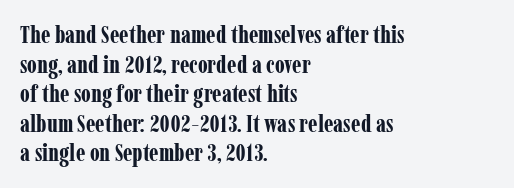
{"italic": "no", "bold": "yes", "underline": "no", "align": "left", "line_spacing_ratio": 1.23, "letter_spacing": "normal", "letter_spacing_em": 0.0, "glyph_px": 24}
